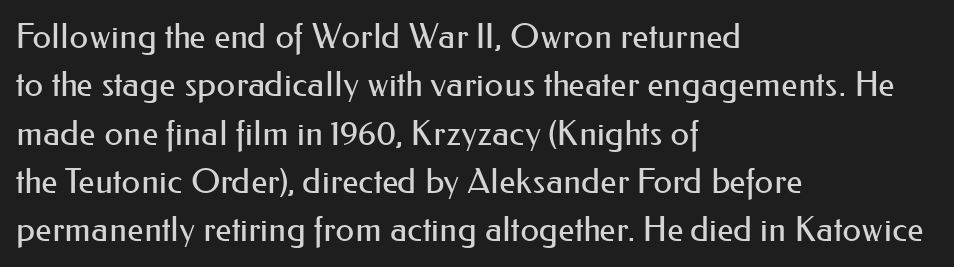
The image shows 34 px regular-weight sans-serif type, upright; set left-aligned, normal line spacing (1.42x), normal letter spacing, not underlined; medium stroke contrast and a small x-height.
